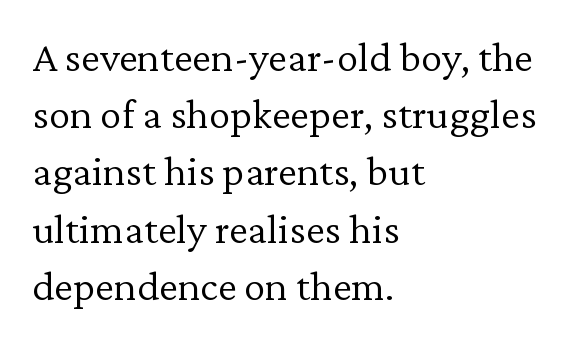
The rendering anchors every line to the left-hand side. Posture: vertical. This sample uses plain, unmodified letter spacing. The lines sit at an ordinary, default distance from one another. Stroke terminals: seriffed. The passage shown is typed in a proportional face where columns would drift.
